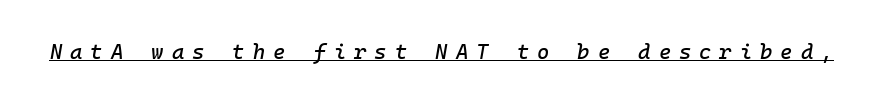
{"italic": "yes", "lean": "right", "slant_degrees": 10, "underline": "yes", "letter_spacing": "wide", "letter_spacing_em": 0.38, "glyph_px": 21}
